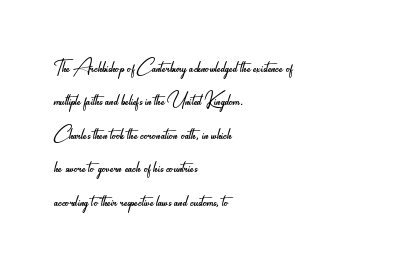
The image shows 25 px text type; set left-aligned, normal line spacing (1.34x), normal letter spacing, not underlined.
